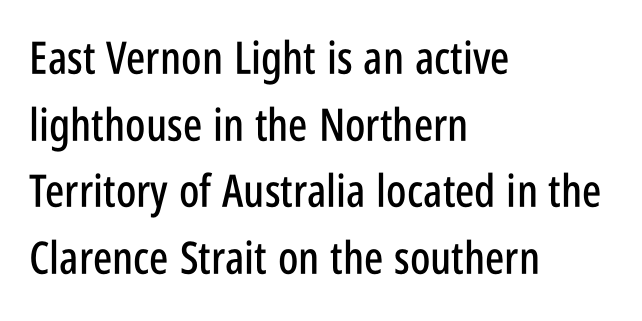
The foot of each line stays bare and open. These lines are set flush left with a ragged right edge. The type family on display is of the sans-serif kind. Here the designer chose a conventional face with non-uniform glyph widths. Students, note that the glyphs here touch the page at normal intervals. Honestly, the row spacing looks completely unremarkable.
